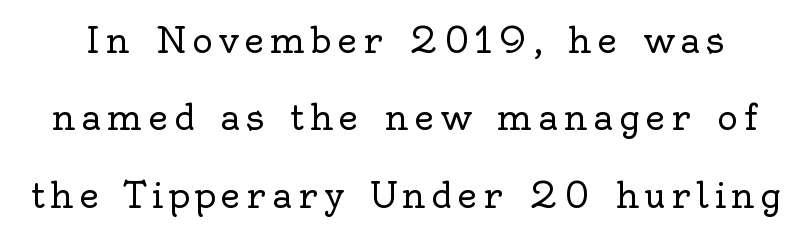
{"serif": "yes", "italic": "no", "bold": "no", "weight": "regular", "width": "normal", "x_height": "small", "monospaced": "no", "underline": "no", "line_spacing": "loose", "line_spacing_ratio": 2.21, "glyph_px": 35}
